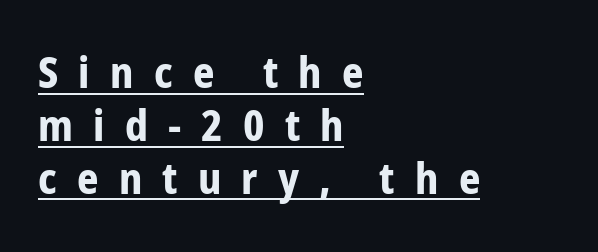
{"serif": "no", "italic": "no", "bold": "yes", "weight": "bold", "width": "condensed", "stroke_contrast": "low", "x_height": "medium", "monospaced": "no", "underline": "yes", "align": "left", "line_spacing": "normal", "line_spacing_ratio": 1.26, "letter_spacing": "wide", "letter_spacing_em": 0.48, "glyph_px": 42}
